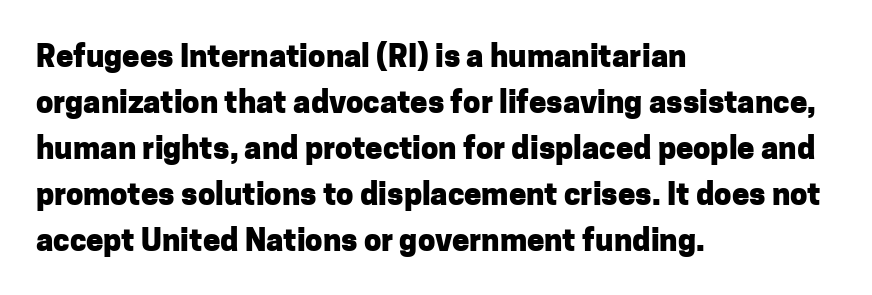
{"serif": "no", "italic": "no", "bold": "yes", "weight": "heavy", "width": "normal", "stroke_contrast": "low", "x_height": "medium", "monospaced": "no", "underline": "no", "align": "left", "line_spacing": "normal", "line_spacing_ratio": 1.48, "letter_spacing": "normal", "letter_spacing_em": 0.0, "glyph_px": 31}
